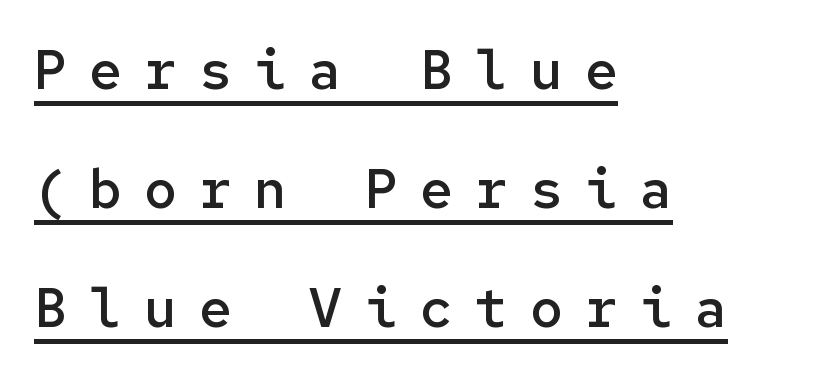
The image shows 54 px semibold sans-serif type, upright, monospaced; set left-aligned, loose line spacing (2.2x), unusually wide letter spacing (+0.42 em), underlined; low stroke contrast and a medium x-height.
